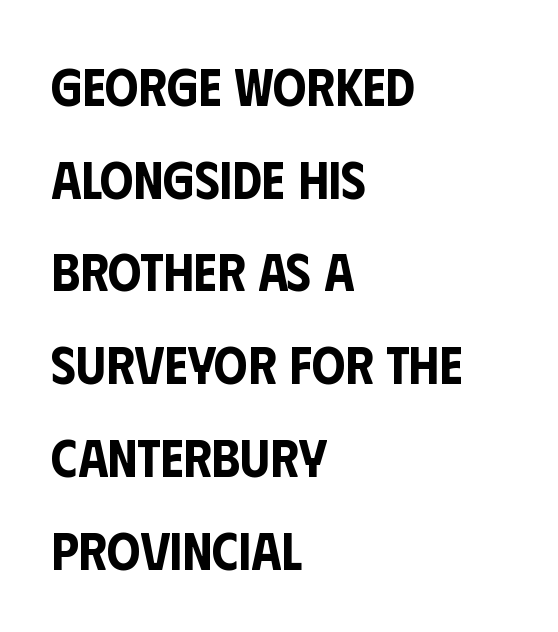
The image shows 53 px condensed sans-serif type, upright; set left-aligned, line spacing 1.75x, normal letter spacing, not underlined; low stroke contrast and a large x-height.
